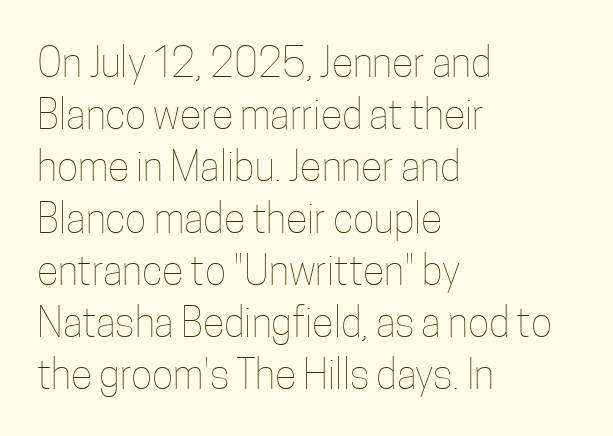
{"italic": "no", "bold": "no", "weight": "thin", "width": "condensed", "stroke_contrast": "low", "x_height": "medium", "monospaced": "no", "underline": "no", "align": "left", "line_spacing": "normal", "line_spacing_ratio": 1.3, "letter_spacing": "normal", "letter_spacing_em": 0.0, "glyph_px": 40}
